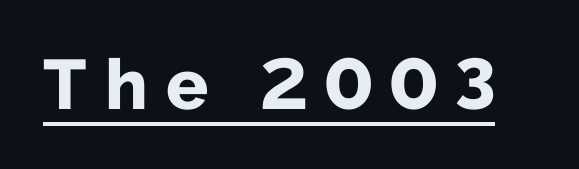
Decoration check: the copy is underlined. Tracking value appears strongly positive — letters spread wide. The letters are bold, with thick, heavy strokes. This sample has the flowing, uneven cadence of proportional lettering.
